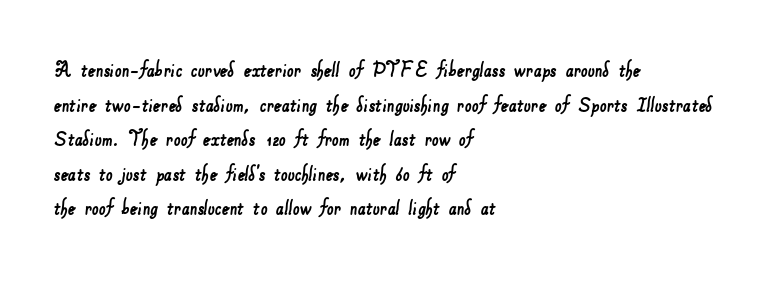
Q: Is the text underlined? A: No.
Q: How is the paragraph aligned? A: Left-aligned.
Q: Is the spacing between letters normal or unusually wide? A: Normal.
Q: Is the spacing between lines tight, normal or loose? A: Normal.
